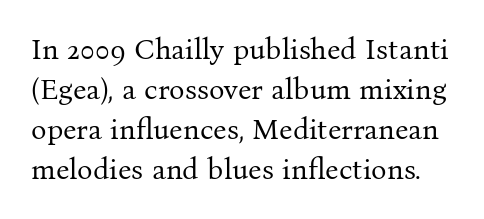
{"serif": "yes", "italic": "no", "bold": "no", "weight": "regular", "width": "normal", "stroke_contrast": "medium", "x_height": "medium", "monospaced": "no", "underline": "no", "line_spacing": "normal", "line_spacing_ratio": 1.38, "letter_spacing": "normal", "letter_spacing_em": 0.0, "glyph_px": 29}
